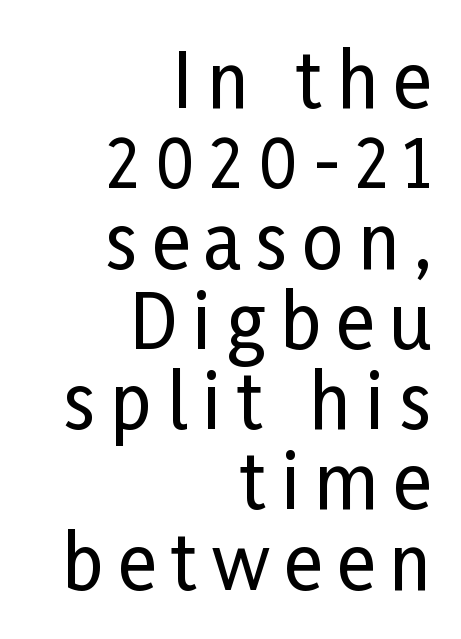
The image shows 73 px condensed sans-serif type, upright; set right-aligned, tight line spacing (1.1x), unusually wide letter spacing (+0.2 em), not underlined; low stroke contrast and a medium x-height.
